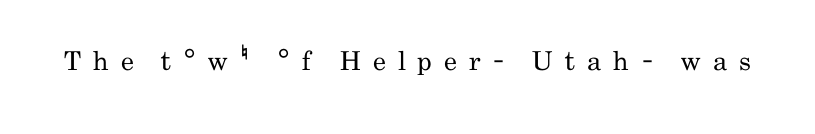
{"italic": "no", "bold": "no", "underline": "no", "letter_spacing": "wide", "letter_spacing_em": 0.45, "glyph_px": 26}
